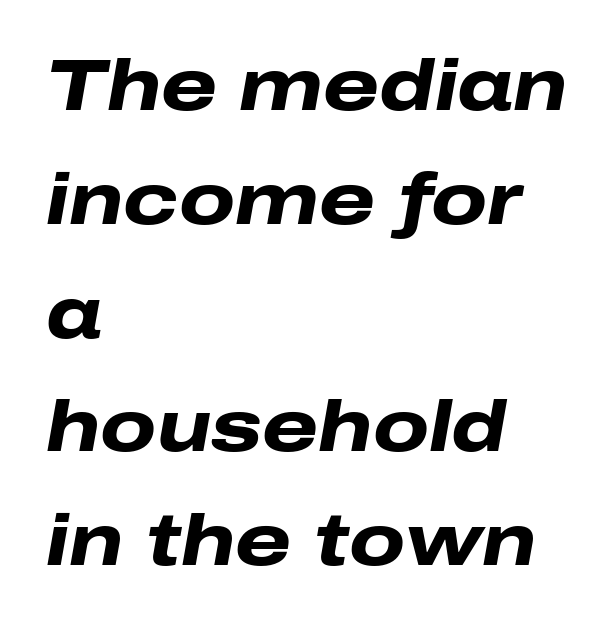
The image shows 72 px heavy, wide type, italic (leaning right); set left-aligned, normal line spacing (1.58x), normal letter spacing, not underlined; low stroke contrast and a medium x-height.
